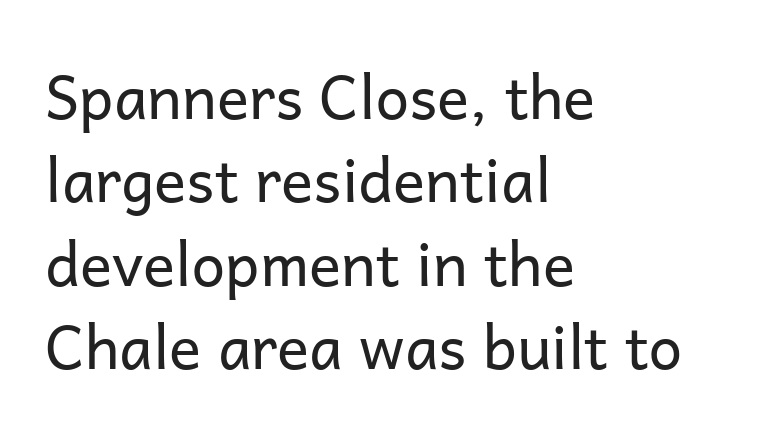
This is not heavy type; no bold has been used. Designer's note — italics off, roman on. Where is the straight margin? On the left. One glance says typical: line gaps are just what's usual. Varying glyph widths throughout — classic text-font behaviour.
